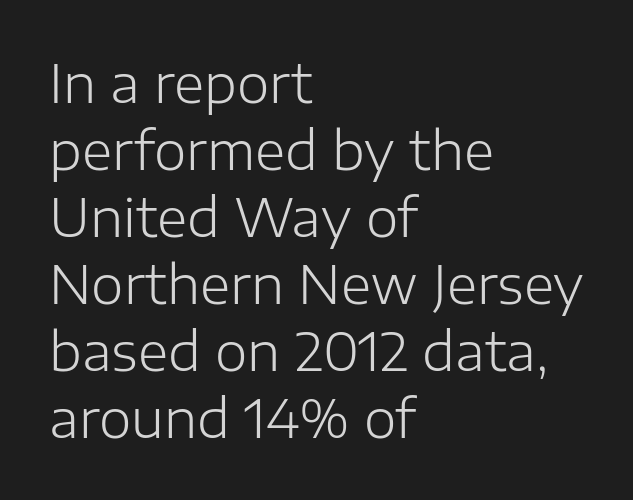
Q: Is the text bold? A: No.
Q: Is the text italic (slanted)? A: No, it is upright.
Q: Is the typeface a serif or a sans-serif typeface? A: Sans-serif.
Q: Is the text underlined? A: No.
Q: How is the paragraph aligned? A: Left-aligned.
Q: Is the spacing between letters normal or unusually wide? A: Normal.
Q: Is the spacing between lines tight, normal or loose? A: Normal.
Q: Width (condensed, normal, or wide)? A: Normal.
Q: Stroke contrast? A: Low.
Q: x-height? A: Medium.
Q: Monospaced? A: No.
